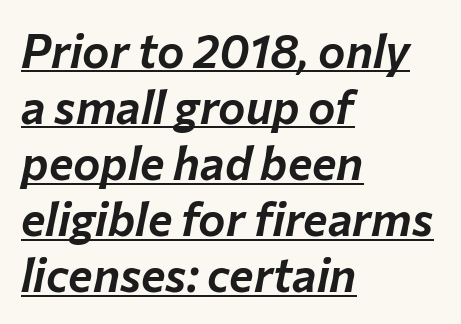
Q: Is the text italic (slanted)? A: Yes, it leans right by about 12 degrees.
Q: Is the text underlined? A: Yes.
Q: How is the paragraph aligned? A: Left-aligned.
Q: Is the spacing between letters normal or unusually wide? A: Normal.
Q: Width (condensed, normal, or wide)? A: Normal.
Q: Stroke contrast? A: Low.
Q: x-height? A: Medium.
Q: Monospaced? A: No.
